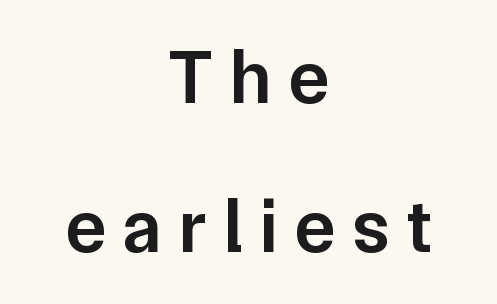
{"serif": "no", "italic": "no", "bold": "semi", "weight": "semibold", "width": "normal", "stroke_contrast": "low", "x_height": "medium", "monospaced": "no", "underline": "no", "align": "center", "line_spacing": "loose", "line_spacing_ratio": 1.96, "letter_spacing": "wide", "letter_spacing_em": 0.22, "glyph_px": 76}
